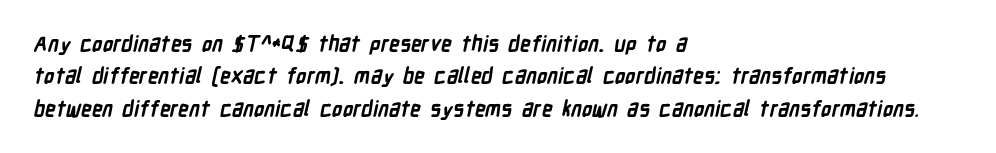
The passage shown stacks its lines at a standard gap. The line texture is even and compact thanks to regular tracking. The lines are quadded left. In terms of weight, the rendering is a true, heavy bold. The foot of each line stays bare and open.
